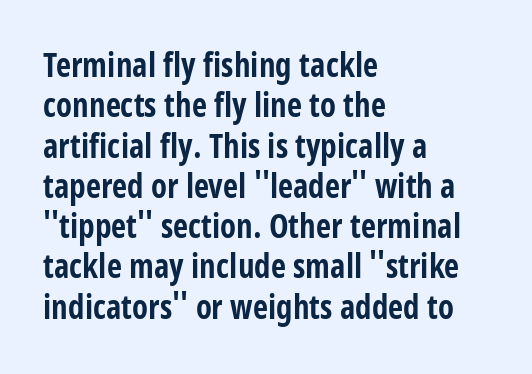
Q: Is the text bold? A: Yes.
Q: Is the text italic (slanted)? A: No, it is upright.
Q: Is the typeface a serif or a sans-serif typeface? A: Sans-serif.
Q: Is the text underlined? A: No.
Q: How is the paragraph aligned? A: Left-aligned.
Q: Is the spacing between letters normal or unusually wide? A: Normal.
Q: Width (condensed, normal, or wide)? A: Condensed.
Q: Stroke contrast? A: Low.
Q: x-height? A: Large.
Q: Monospaced? A: No.
